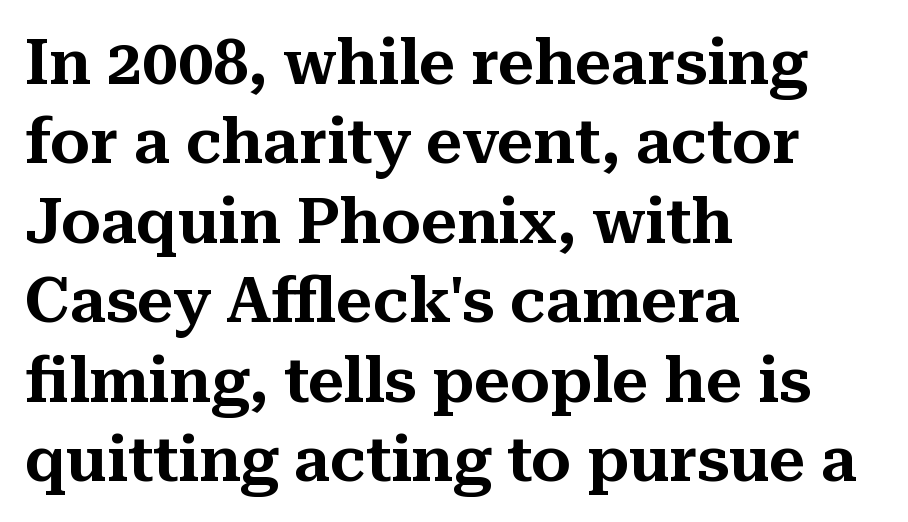
{"serif": "yes", "italic": "no", "width": "normal", "stroke_contrast": "medium", "x_height": "medium", "monospaced": "no", "underline": "no", "align": "left", "line_spacing": "normal", "line_spacing_ratio": 1.26, "letter_spacing": "normal", "letter_spacing_em": 0.0, "glyph_px": 63}
